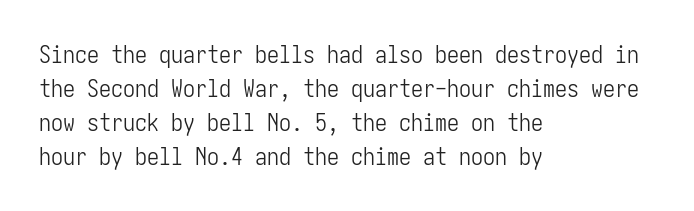
{"italic": "no", "bold": "no", "underline": "no", "align": "left", "line_spacing": "normal", "line_spacing_ratio": 1.41, "letter_spacing": "normal", "letter_spacing_em": 0.0, "glyph_px": 24}
